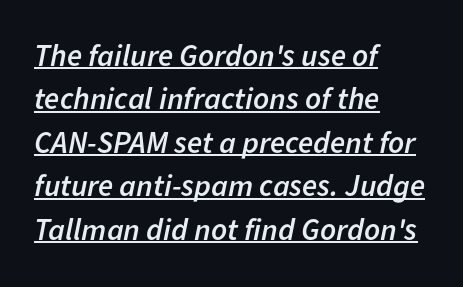
Q: Is the text bold? A: Semi-bold.
Q: Is the text italic (slanted)? A: Yes, it leans right by about 11 degrees.
Q: Is the text underlined? A: Yes.
Q: How is the paragraph aligned? A: Left-aligned.
Q: Is the spacing between letters normal or unusually wide? A: Normal.
Q: Is the spacing between lines tight, normal or loose? A: Normal.
Q: Width (condensed, normal, or wide)? A: Normal.
Q: Stroke contrast? A: Low.
Q: x-height? A: Medium.
Q: Monospaced? A: No.
